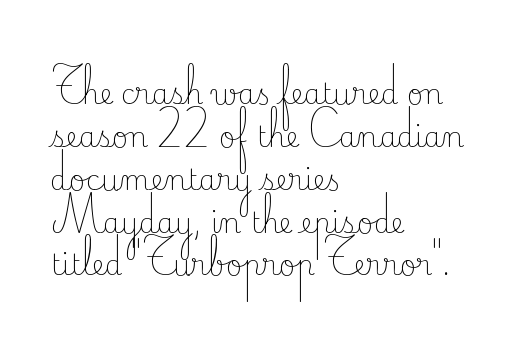
{"serif": "yes", "italic": "no", "bold": "no", "weight": "light", "width": "normal", "stroke_contrast": "low", "x_height": "small", "monospaced": "no", "underline": "no", "align": "left", "line_spacing": "normal", "line_spacing_ratio": 1.53, "letter_spacing": "normal", "letter_spacing_em": 0.0, "glyph_px": 28}
